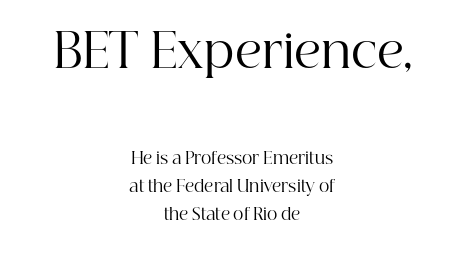
Tall strokes in this sample are plumb rather than angled. The first block has been scaled up relative to the second. Honestly, the letter spacing is just normal — you wouldn't notice it. This rendering features lettering with no underline.
